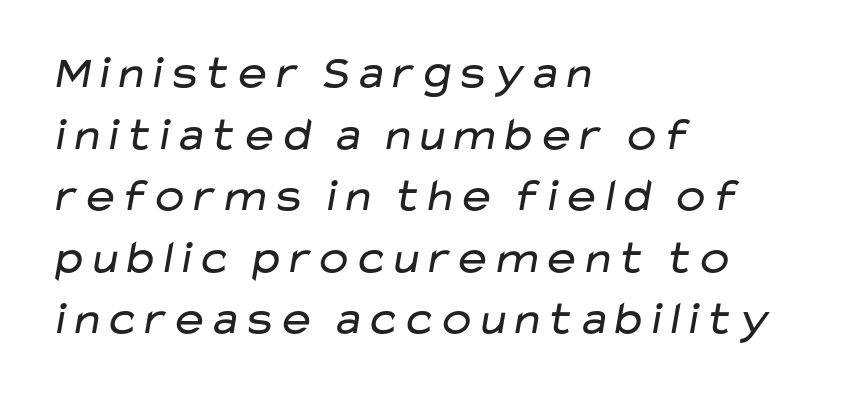
Caption: standard tracking, unaltered. Are there feet on the stems? There aren't — it's a sans. The foot of each line stays bare and open. Vertical stems look standard width or narrower in stroke. A typesetter would call this leading conventional body-copy spacing. Proportional: the letters do not fall into vertical columns.
